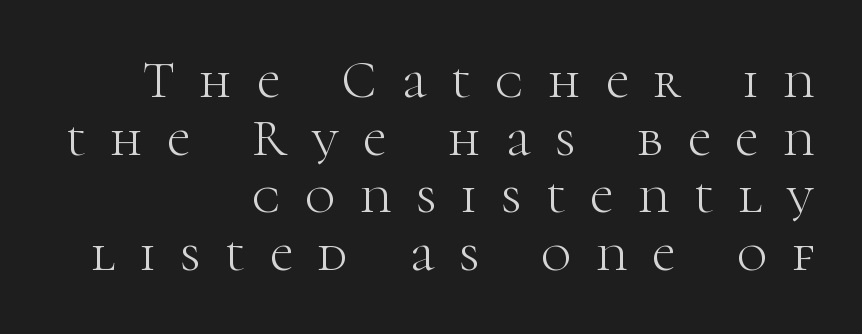
{"serif": "yes", "italic": "no", "bold": "no", "weight": "light", "width": "normal", "stroke_contrast": "high", "x_height": "medium", "monospaced": "no", "underline": "no", "align": "right", "line_spacing": "tight", "line_spacing_ratio": 1.11, "letter_spacing": "wide", "letter_spacing_em": 0.48, "glyph_px": 52}
